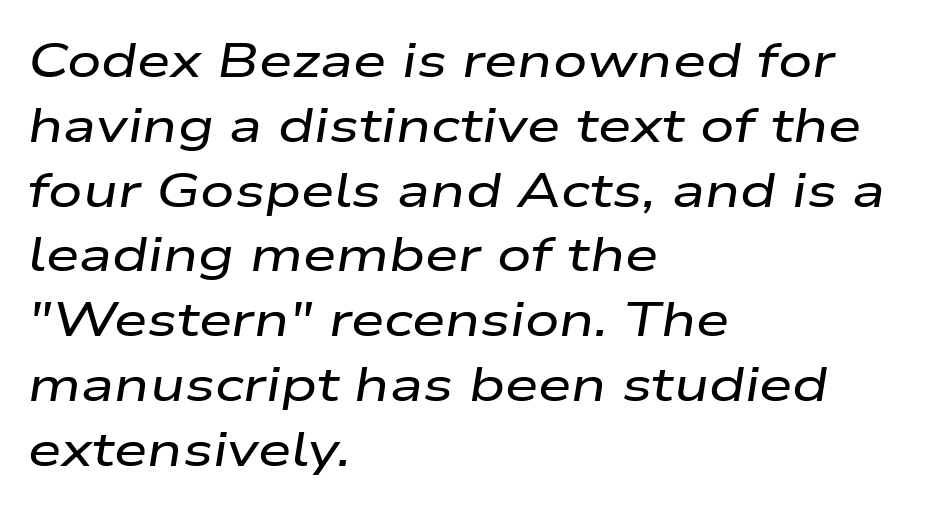
One-word summary of the alignment: left. These lines are rendered in a variable-pitch font. No extra tracking has been applied to these lines. The font's italic variant was chosen for this text. How would I describe the line gaps? Plain and ordinary. Underline: absent.
